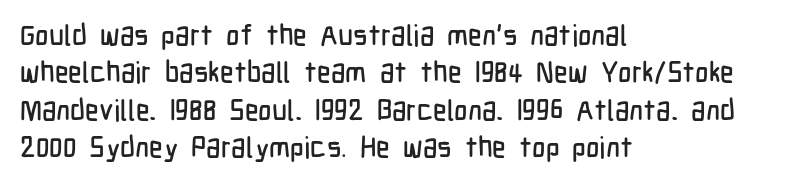
Descenders are the only things crossing below the line. Rendered with straight, roman letterforms. The letters advance in unequal steps, a hallmark of proportional type. The gaps between neighbouring characters are ordinary and unremarkable. Are there feet on the stems? There aren't — it's a sans.
